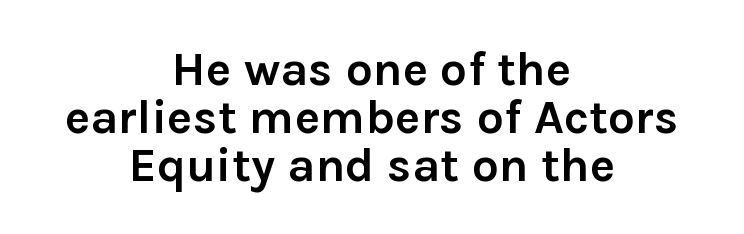
Casual observation: everything's sitting right in the middle. Inter-character spacing is left at the font's built-in metrics. The lettering stays uniformly vertical, giving the passage a roman look. The baseline area is clear.
